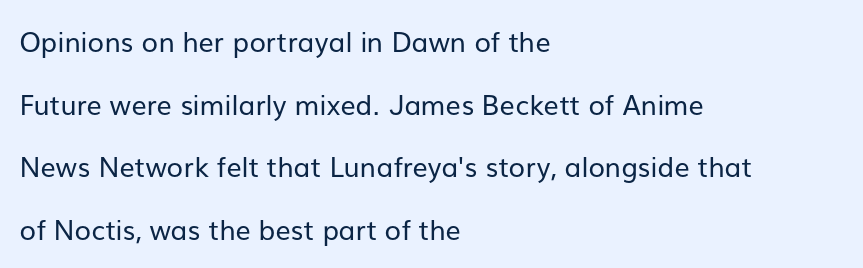
{"italic": "no", "bold": "no", "underline": "no", "align": "left", "line_spacing": "loose", "line_spacing_ratio": 2.32, "letter_spacing": "normal", "letter_spacing_em": 0.0, "glyph_px": 27}
